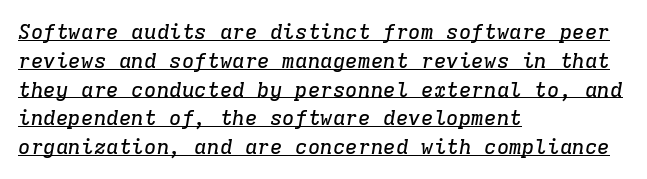
Q: Is the text italic (slanted)? A: Yes, it leans right by about 9 degrees.
Q: Is the text underlined? A: Yes.
Q: How is the paragraph aligned? A: Left-aligned.
Q: Is the spacing between letters normal or unusually wide? A: Normal.
Q: Is the spacing between lines tight, normal or loose? A: Normal.
